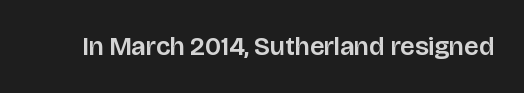
Is there any slant? The stems are plumb. Descenders are the only things crossing below the line. The line texture is even and compact thanks to regular tracking.
